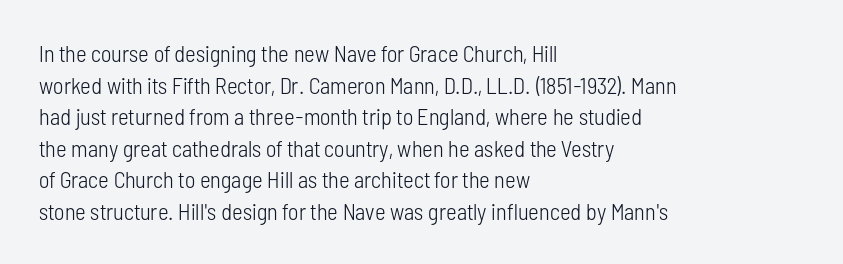
The image shows 23 px text type, upright; set left-aligned, normal line spacing (1.37x), normal letter spacing, not underlined.
